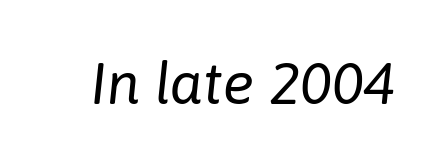
Q: Is the text bold? A: No.
Q: Is the text italic (slanted)? A: Yes, it leans right by about 6 degrees.
Q: Is the text underlined? A: No.
Q: Is the spacing between letters normal or unusually wide? A: Normal.
Q: Width (condensed, normal, or wide)? A: Normal.
Q: Stroke contrast? A: Low.
Q: x-height? A: Medium.
Q: Monospaced? A: No.
